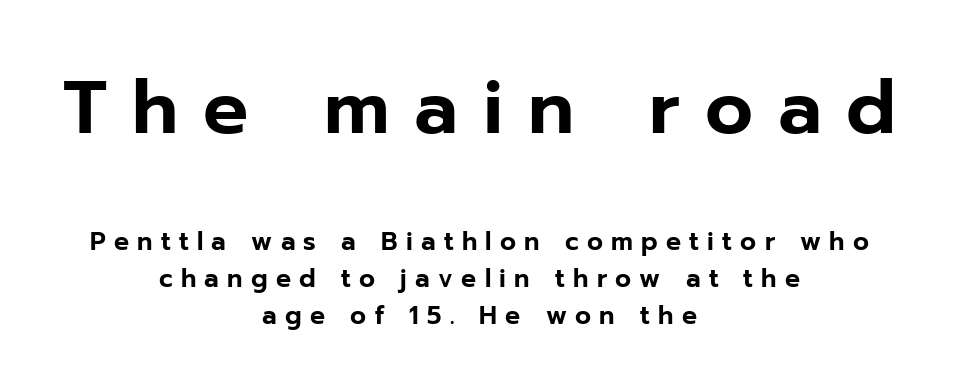
The rows are spaced the way most documents space them. Typesetter's note — upper block bumped up in size, lower block left smaller. Centered paragraph, ragged on both sides. Every stem runs plumb, perpendicular to the baseline. Does extra space separate the letters? Yes, quite a lot of it. A typesetter would call this proportional, since set widths differ per character.
